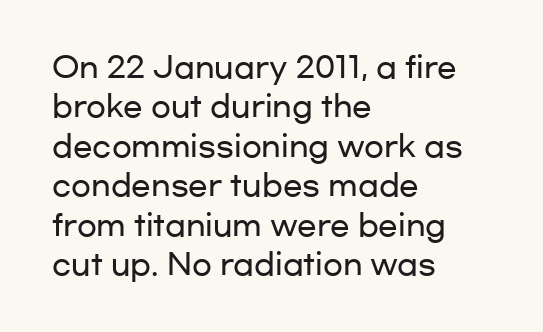
The image shows 29 px wide sans-serif type, upright; set left-aligned, normal line spacing (1.36x), normal letter spacing, not underlined; low stroke contrast and a medium x-height.
